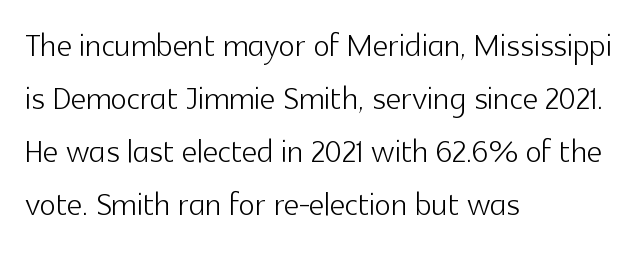
Q: Is the text bold? A: No.
Q: Is the text italic (slanted)? A: No, it is upright.
Q: Is the typeface a serif or a sans-serif typeface? A: Sans-serif.
Q: Is the text underlined? A: No.
Q: How is the paragraph aligned? A: Left-aligned.
Q: Is the spacing between letters normal or unusually wide? A: Normal.
Q: Width (condensed, normal, or wide)? A: Normal.
Q: x-height? A: Medium.
Q: Monospaced? A: No.
